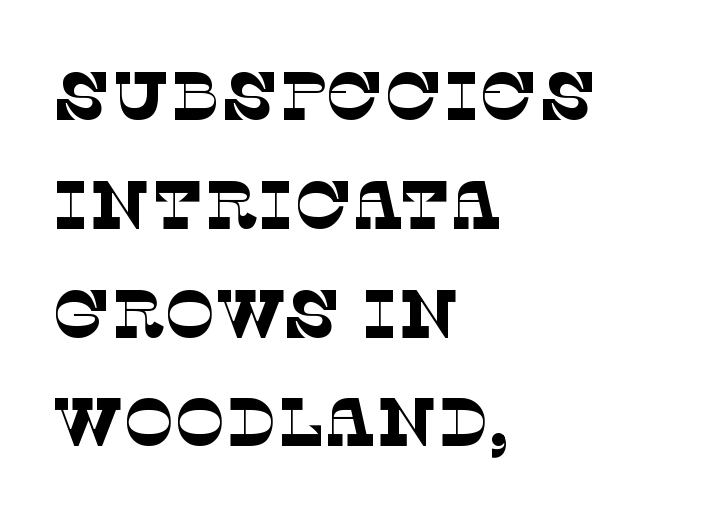
Little horizontal feet cap the strokes, marking this as serif type. The letterforms sit at book weight or below. The rows are spaced the way most documents space them. The horizontal fit of the characters is conventional and even.
